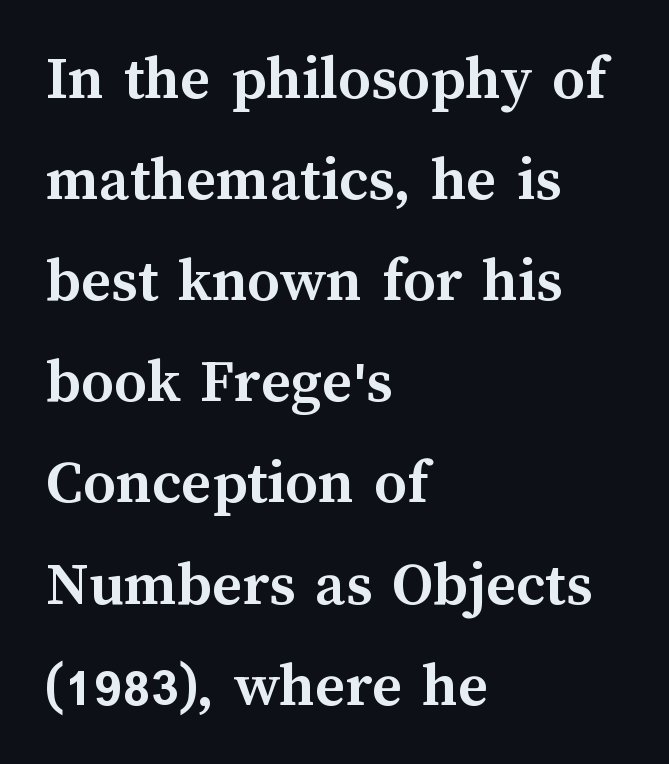
The image shows 64 px semibold type, upright; set left-aligned, normal line spacing (1.58x), normal letter spacing, not underlined; medium stroke contrast and a medium x-height.
